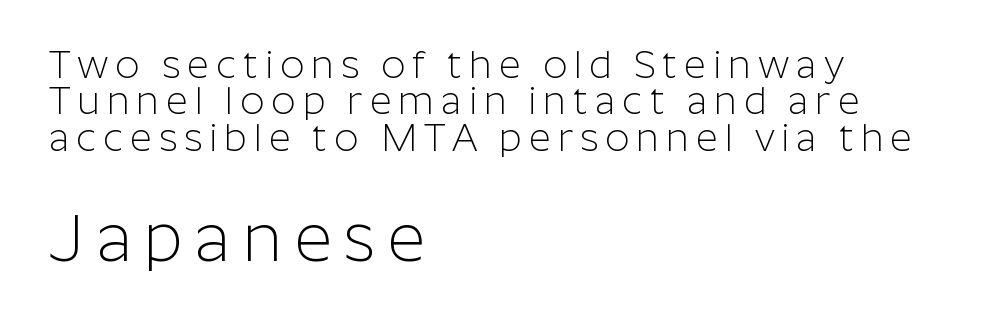
Q: Is the text bold? A: No.
Q: Is the text italic (slanted)? A: No, it is upright.
Q: Is the typeface a serif or a sans-serif typeface? A: Sans-serif.
Q: Is the text underlined? A: No.
Q: How is the paragraph aligned? A: Left-aligned.
Q: Is the spacing between lines tight, normal or loose? A: Tight.
Q: Which block of text is set in a larger size, the first (top) or the second (bottom)? A: The second (bottom) one.
Q: Width (condensed, normal, or wide)? A: Normal.
Q: Stroke contrast? A: Low.
Q: x-height? A: Medium.
Q: Monospaced? A: No.
